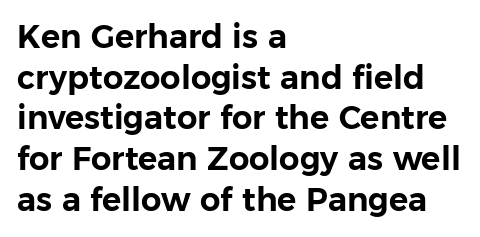
Type without underlining. Does extra space separate the letters? No, they use regular spacing. How would I describe the line gaps? Plain and ordinary. The passage shown is typeset with a sans-serif family. Do the characters align in a grid? No, the font is proportional. Is the block centered? No — it sits flush against the left margin.
